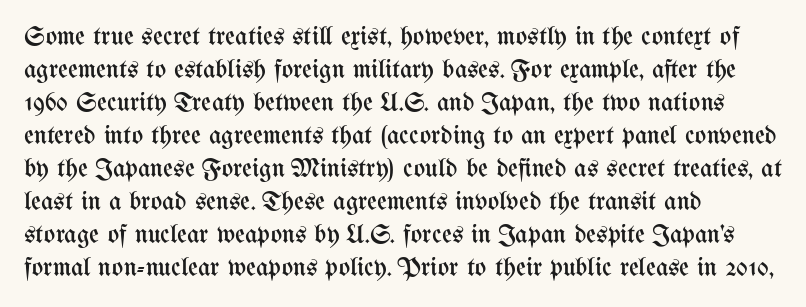
{"italic": "no", "bold": "no", "underline": "no", "align": "left", "line_spacing_ratio": 1.22, "letter_spacing": "normal", "letter_spacing_em": 0.0, "glyph_px": 27}
